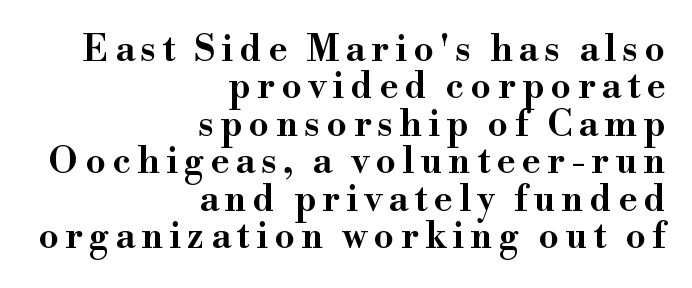
Here the designer chose a conventional face with non-uniform glyph widths. The typeface chosen for these lines features serifs. Nope, not italic — everything's standing straight. How would I describe the line gaps? Narrow and economical.
